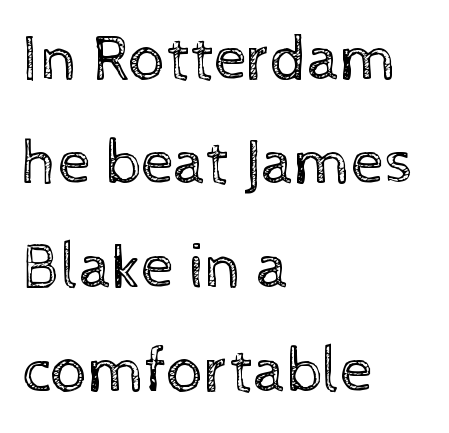
The string is rendered with underlining switched off. The passage shown stacks its lines at a standard gap. A student would call this left alignment; a typographer would say flush left, rag right. Inter-character spacing is left at the font's built-in metrics. The passage shown is not bold in any degree.
